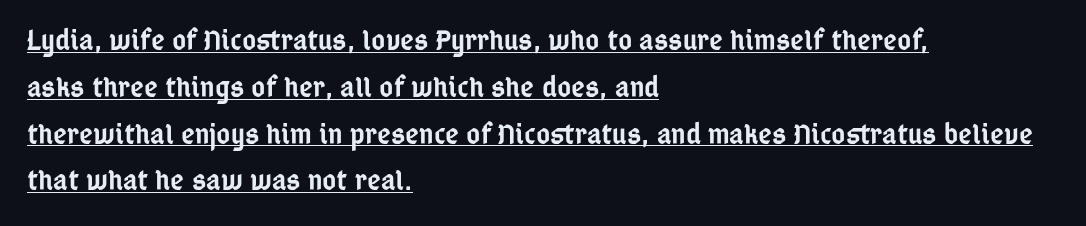
{"serif": "no", "italic": "no", "bold": "semi", "weight": "semibold", "width": "condensed", "stroke_contrast": "low", "x_height": "medium", "monospaced": "no", "underline": "yes", "align": "left", "line_spacing": "normal", "line_spacing_ratio": 1.56, "letter_spacing": "normal", "letter_spacing_em": 0.0, "glyph_px": 30}
